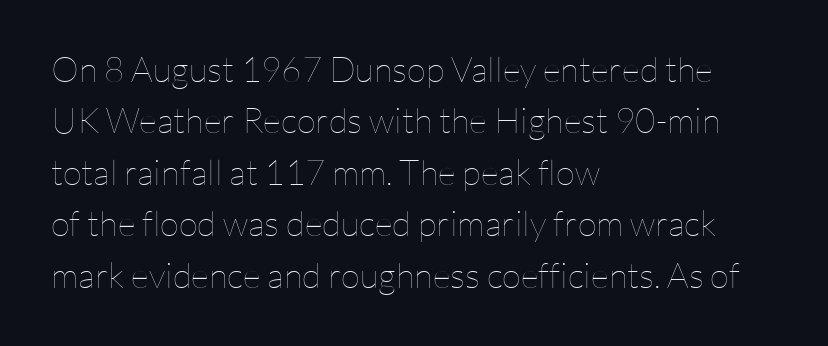
{"italic": "no", "bold": "no", "weight": "thin", "width": "normal", "stroke_contrast": "low", "x_height": "medium", "monospaced": "no", "underline": "no", "align": "left", "line_spacing": "normal", "line_spacing_ratio": 1.47, "letter_spacing": "normal", "letter_spacing_em": 0.0, "glyph_px": 35}
